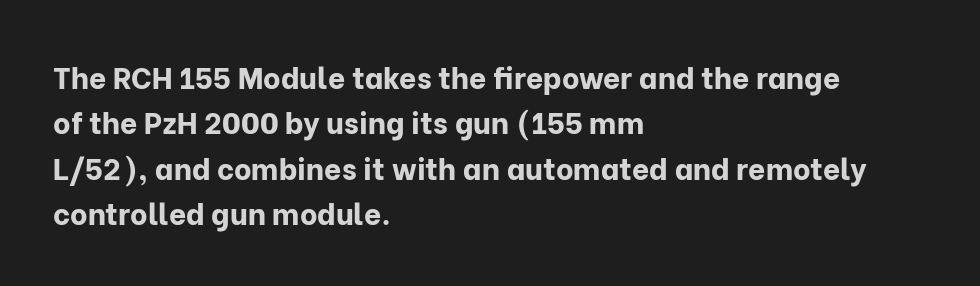
Here the glyphs are tracked normally, forming tight word shapes. Which margin do the lines hug? The left one — the right edge is uneven. Is the type bold? Yes — the strokes are clearly thick and heavy. Horizontal bands of white between lines are of average thickness.
